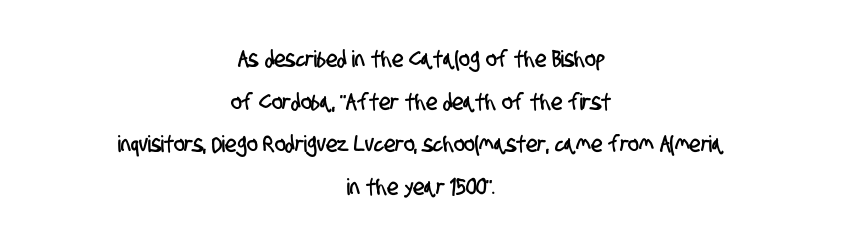
Q: Is the text underlined? A: No.
Q: How is the paragraph aligned? A: Centered.
Q: Is the spacing between letters normal or unusually wide? A: Normal.
